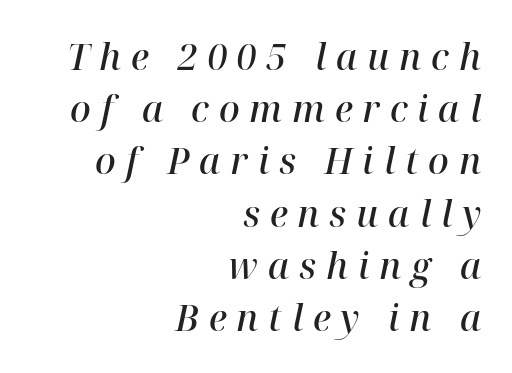
Q: Is the text bold? A: Semi-bold.
Q: Is the text italic (slanted)? A: Yes, it leans right by about 12 degrees.
Q: Is the typeface a serif or a sans-serif typeface? A: Serif.
Q: Is the text underlined? A: No.
Q: How is the paragraph aligned? A: Right-aligned.
Q: Is the spacing between letters normal or unusually wide? A: Unusually wide.
Q: Is the spacing between lines tight, normal or loose? A: Normal.
Q: Width (condensed, normal, or wide)? A: Normal.
Q: Stroke contrast? A: High.
Q: x-height? A: Medium.
Q: Monospaced? A: No.
